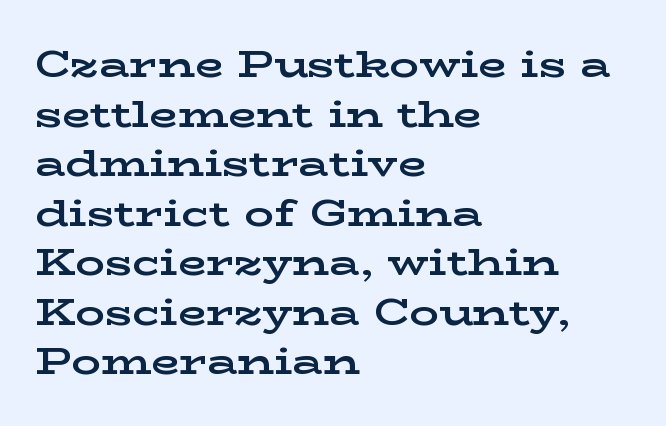
Q: Is the text bold? A: Yes.
Q: Is the text italic (slanted)? A: No, it is upright.
Q: Is the typeface a serif or a sans-serif typeface? A: Serif.
Q: Is the text underlined? A: No.
Q: How is the paragraph aligned? A: Left-aligned.
Q: Is the spacing between letters normal or unusually wide? A: Normal.
Q: Is the spacing between lines tight, normal or loose? A: Normal.
Q: Width (condensed, normal, or wide)? A: Wide.
Q: Stroke contrast? A: Low.
Q: x-height? A: Medium.
Q: Monospaced? A: No.
